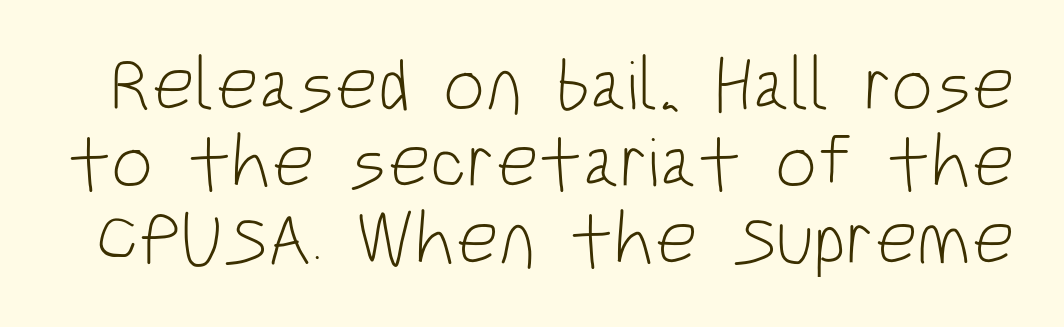
Q: Is the text bold? A: No.
Q: Is the text italic (slanted)? A: No, it is upright.
Q: Is the typeface a serif or a sans-serif typeface? A: Sans-serif.
Q: Is the text underlined? A: No.
Q: Is the spacing between letters normal or unusually wide? A: Normal.
Q: Is the spacing between lines tight, normal or loose? A: Tight.
Q: Width (condensed, normal, or wide)? A: Condensed.
Q: Stroke contrast? A: Low.
Q: x-height? A: Large.
Q: Monospaced? A: No.
